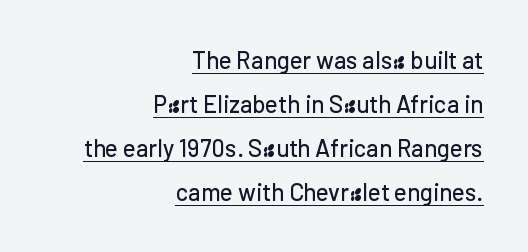
Glyph-to-glyph distance matches everyday printed text. This is the regular roman posture of the typeface. Casual observation: everything's shoved over to the right. The words here are underlined.
